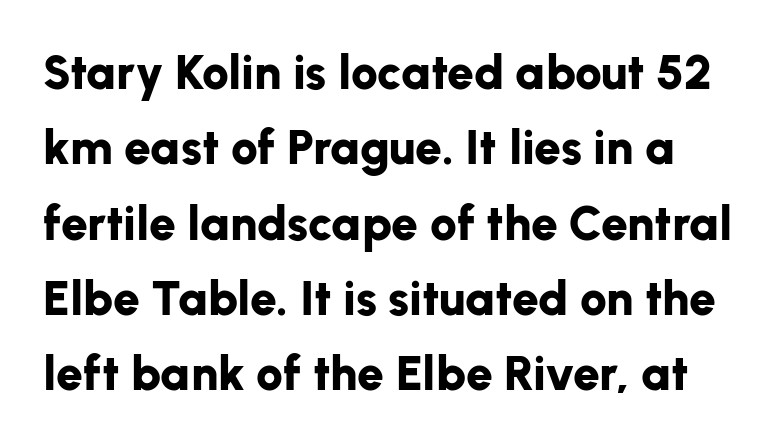
The sample has been set heavy, in full bold. Students, observe: this is what conventionally led text looks like. Default kerning and tracking; the words read as compact shapes. The axis of the letterforms is exactly vertical. The text was rendered using a sans face with plain stroke endings.
